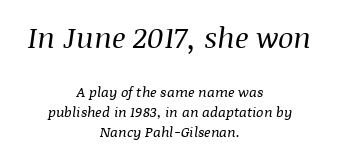
{"serif": "yes", "italic": "yes", "lean": "right", "slant_degrees": 8, "bold": "no", "weight": "regular", "width": "normal", "stroke_contrast": "medium", "x_height": "large", "monospaced": "no", "underline": "no", "align": "center", "line_spacing": "normal", "line_spacing_ratio": 1.44, "letter_spacing": "normal", "letter_spacing_em": 0.0, "larger_block": "first", "size_ratio": 2.07, "glyph_px": 29}
